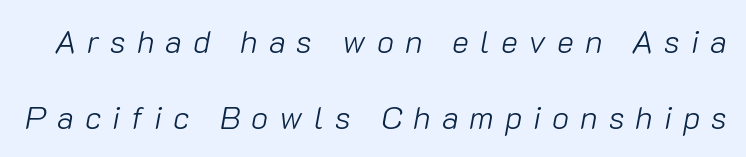
You can tell it's italic because the verticals aren't actually vertical. Think of a printed novel: that variable character pitch is what you see here. Rule under the text: the space is simply empty. The tracking jumps out immediately: characters are airy and widely separated. Think standard paragraph weight, or any step lighter than that.
